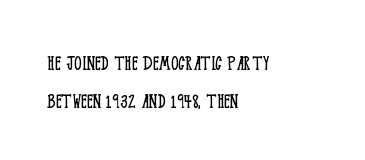
The strip under each line holds only bare page. Each stroke keeps to a modest, everyday thickness or less. The letters sit at their default tracking, neither squeezed nor spread. Posture: vertical.
